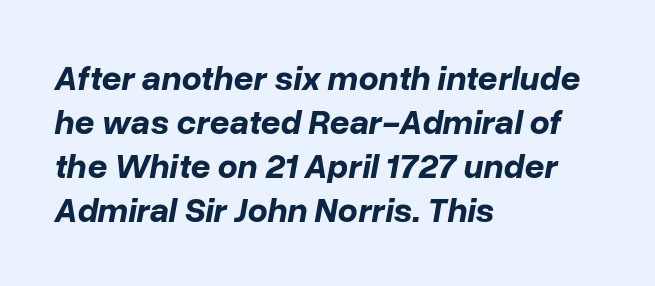
Q: Is the text bold? A: Yes.
Q: Is the text italic (slanted)? A: Yes, it leans right by about 10 degrees.
Q: Is the text underlined? A: No.
Q: How is the paragraph aligned? A: Left-aligned.
Q: Is the spacing between letters normal or unusually wide? A: Normal.
Q: Is the spacing between lines tight, normal or loose? A: Normal.
Q: Width (condensed, normal, or wide)? A: Normal.
Q: Stroke contrast? A: Low.
Q: x-height? A: Medium.
Q: Monospaced? A: No.
